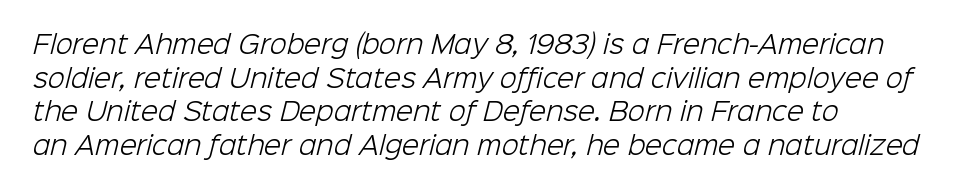
The image shows 25 px text type; set normal line spacing (1.35x), normal letter spacing, not underlined.
